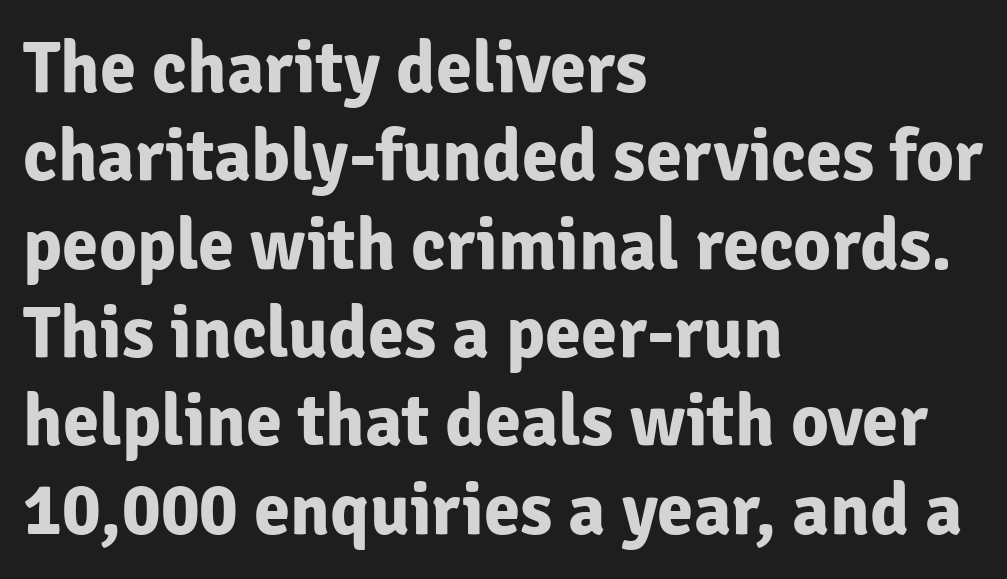
Observe the ordinary spacing: letters are neighbours, not strangers. Line beginnings align vertically; line endings do not. The letters advance in unequal steps, a hallmark of proportional type. This is heavy type, rendered in bold. You can tell from the bare stems that sans-serif type was used. Italic: no, the glyphs are upright roman.
